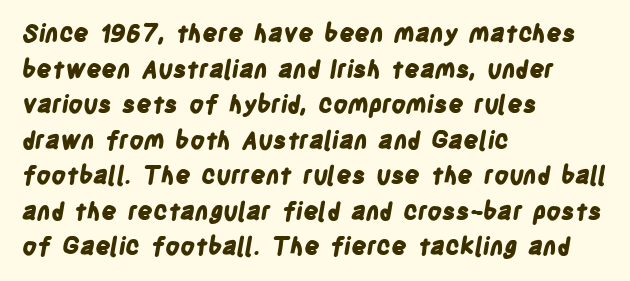
{"bold": "yes", "underline": "no", "align": "left", "line_spacing": "normal", "line_spacing_ratio": 1.48, "letter_spacing": "normal", "letter_spacing_em": 0.0, "glyph_px": 24}
